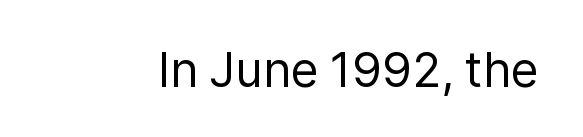
Observe the absence of serifs on each vertical stroke in this sample. The passage shown has conventional tracking throughout. Every character sits straight up, as roman type does. No letter is thick-stroked: the sample isn't bold. Think of a printed novel: that variable character pitch is what you see here. The area under the type is left untouched.
